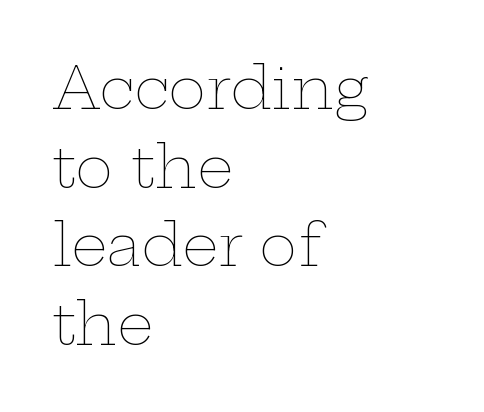
Q: Is the text bold? A: No.
Q: Is the text italic (slanted)? A: No, it is upright.
Q: Is the text underlined? A: No.
Q: How is the paragraph aligned? A: Left-aligned.
Q: Is the spacing between letters normal or unusually wide? A: Normal.
Q: Is the spacing between lines tight, normal or loose? A: Normal.
Q: Width (condensed, normal, or wide)? A: Wide.
Q: Stroke contrast? A: Low.
Q: x-height? A: Medium.
Q: Monospaced? A: No.
